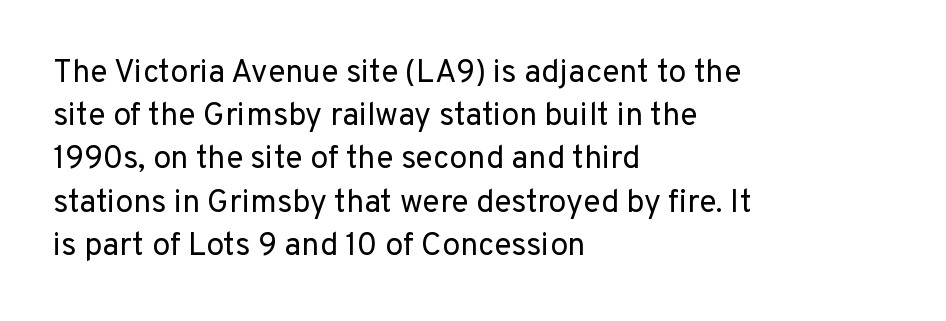
Bold? No — there's no thickening of the strokes. A normal amount of white space separates one row of letters from the next. Examine the stroke ends and you'll find no serifs. Descenders are the only things crossing below the line. Is this a fixed-width face? No — the glyphs have proportional, varying widths. You can tell it's not italic because the verticals are truly vertical.
